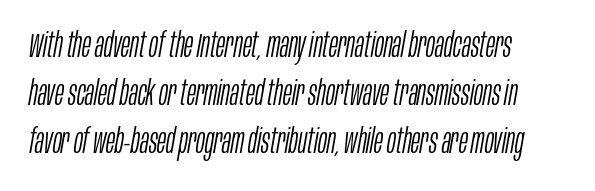
Q: Is the text bold? A: No.
Q: Is the text italic (slanted)? A: Yes, it leans right by about 10 degrees.
Q: Is the text underlined? A: No.
Q: How is the paragraph aligned? A: Left-aligned.
Q: Is the spacing between letters normal or unusually wide? A: Normal.
Q: Is the spacing between lines tight, normal or loose? A: Normal.
Q: Width (condensed, normal, or wide)? A: Condensed.
Q: Stroke contrast? A: Low.
Q: x-height? A: Large.
Q: Monospaced? A: No.
